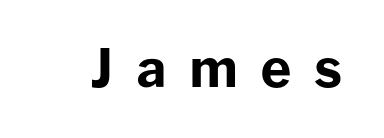
The image shows 52 px bold sans-serif type, upright; set unusually wide letter spacing (+0.44 em), not underlined; low stroke contrast and a medium x-height.
